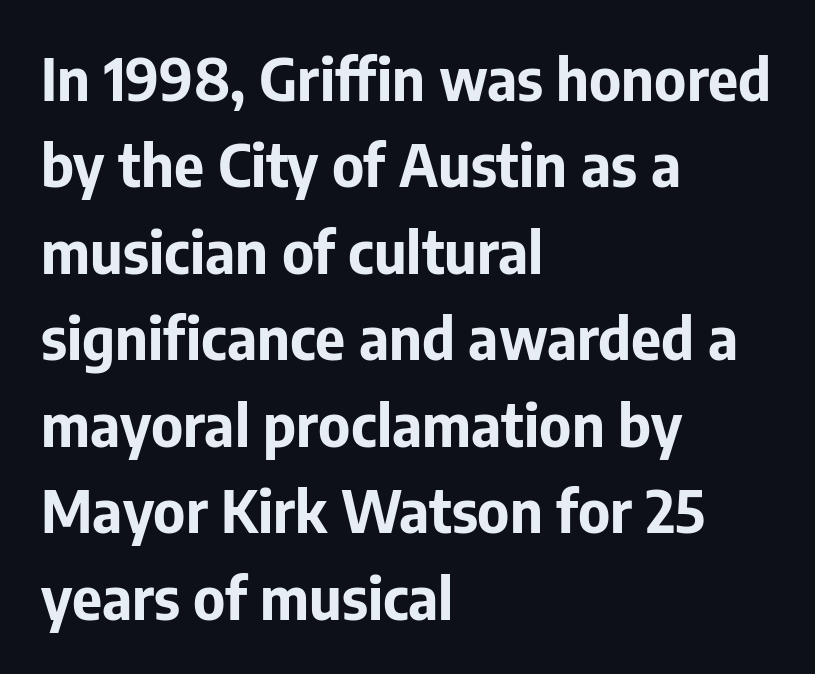
The passage shown is typeset with a sans-serif family. In terms of posture, this sample is upright. Typographic density is high because the face is bold. How are the letters spaced? Ordinarily, with no added tracking. This rendering features lettering with no underline.
